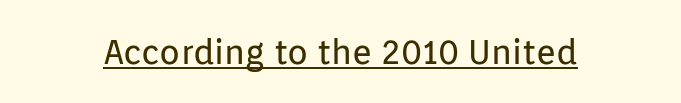
Q: Is the text bold? A: No.
Q: Is the text italic (slanted)? A: No, it is upright.
Q: Is the typeface a serif or a sans-serif typeface? A: Sans-serif.
Q: Is the text underlined? A: Yes.
Q: Is the spacing between letters normal or unusually wide? A: Normal.
Q: Width (condensed, normal, or wide)? A: Normal.
Q: Stroke contrast? A: Low.
Q: x-height? A: Medium.
Q: Monospaced? A: No.
